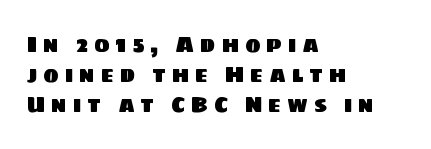
{"underline": "no", "align": "left", "line_spacing": "normal", "line_spacing_ratio": 1.42, "letter_spacing": "wide", "letter_spacing_em": 0.27, "glyph_px": 21}
